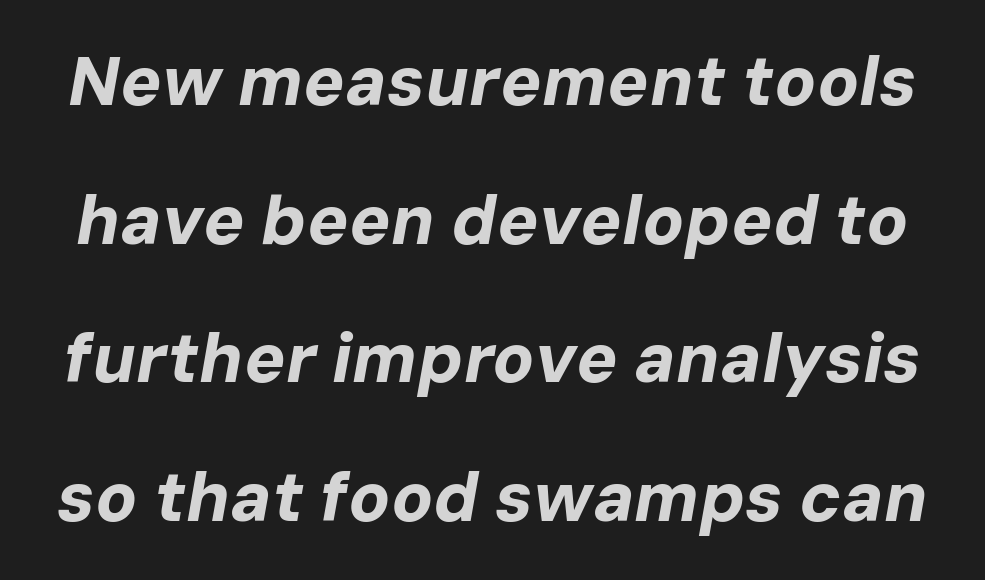
{"italic": "yes", "lean": "right", "slant_degrees": 10, "bold": "yes", "weight": "bold", "width": "normal", "stroke_contrast": "low", "x_height": "medium", "monospaced": "no", "underline": "no", "line_spacing": "loose", "line_spacing_ratio": 2.01, "letter_spacing": "normal", "letter_spacing_em": 0.0, "glyph_px": 69}
